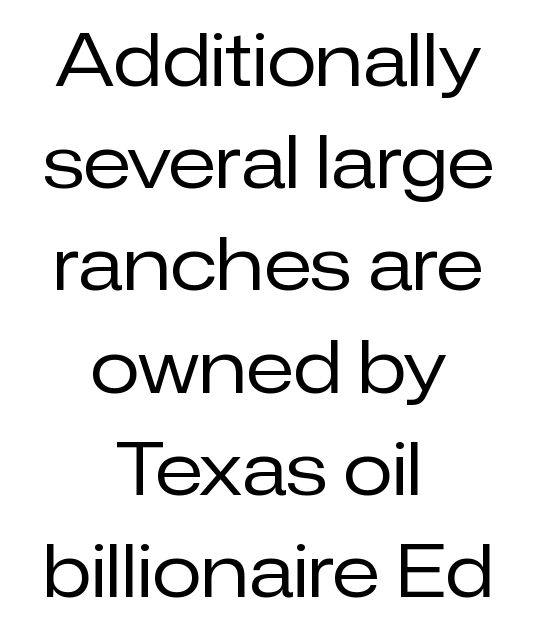
{"serif": "no", "italic": "no", "bold": "no", "weight": "regular", "width": "normal", "stroke_contrast": "low", "x_height": "medium", "monospaced": "no", "underline": "no", "align": "center", "line_spacing": "normal", "line_spacing_ratio": 1.42, "letter_spacing": "normal", "letter_spacing_em": 0.0, "glyph_px": 72}
